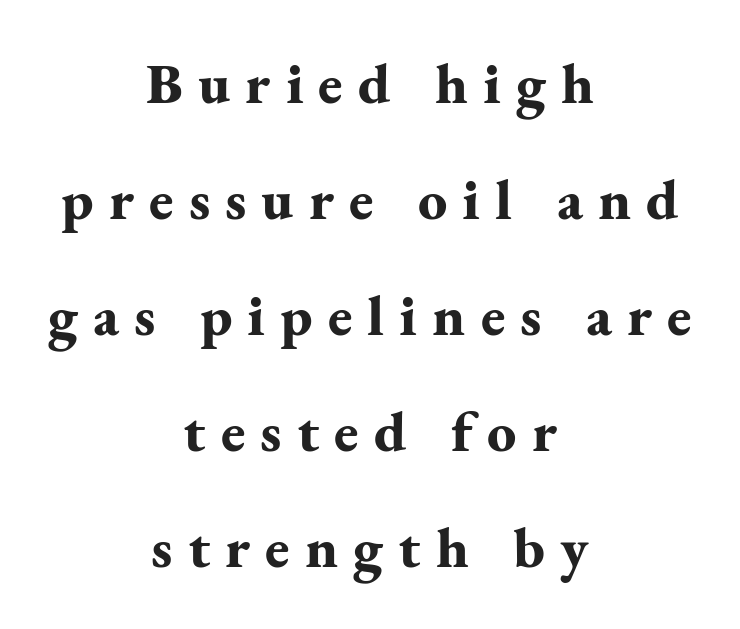
Q: Is the text bold? A: Yes.
Q: Is the text italic (slanted)? A: No, it is upright.
Q: Is the typeface a serif or a sans-serif typeface? A: Serif.
Q: Is the text underlined? A: No.
Q: How is the paragraph aligned? A: Centered.
Q: Is the spacing between letters normal or unusually wide? A: Unusually wide.
Q: Is the spacing between lines tight, normal or loose? A: Loose.
Q: Width (condensed, normal, or wide)? A: Normal.
Q: Stroke contrast? A: Medium.
Q: x-height? A: Small.
Q: Monospaced? A: No.
